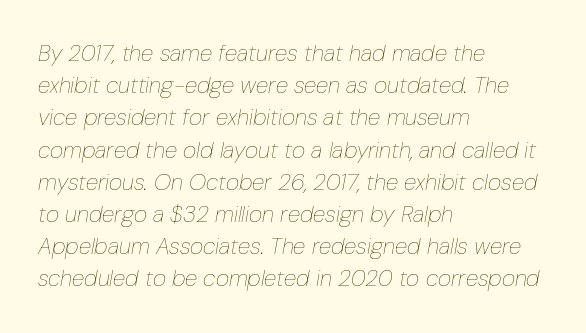
{"italic": "yes", "lean": "right", "slant_degrees": 10, "bold": "no", "underline": "no", "align": "left", "line_spacing": "normal", "line_spacing_ratio": 1.4, "letter_spacing": "normal", "letter_spacing_em": 0.0, "glyph_px": 23}
